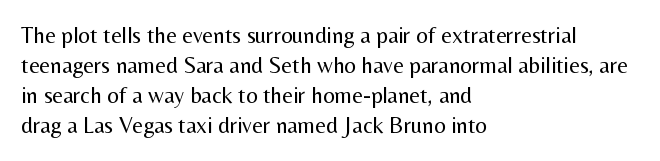
{"italic": "no", "bold": "no", "underline": "no", "align": "left", "line_spacing": "normal", "line_spacing_ratio": 1.31, "letter_spacing": "normal", "letter_spacing_em": 0.0, "glyph_px": 23}
